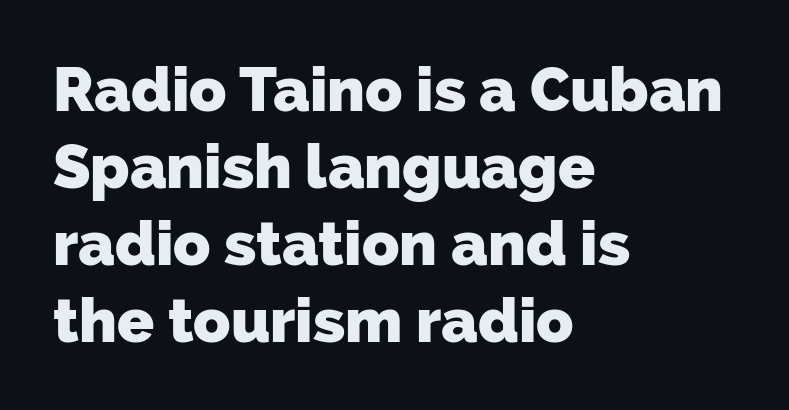
Q: Is the text bold? A: Yes.
Q: Is the typeface a serif or a sans-serif typeface? A: Sans-serif.
Q: Is the text underlined? A: No.
Q: How is the paragraph aligned? A: Left-aligned.
Q: Is the spacing between letters normal or unusually wide? A: Normal.
Q: Is the spacing between lines tight, normal or loose? A: Normal.
Q: Width (condensed, normal, or wide)? A: Normal.
Q: Stroke contrast? A: Low.
Q: x-height? A: Medium.
Q: Monospaced? A: No.
